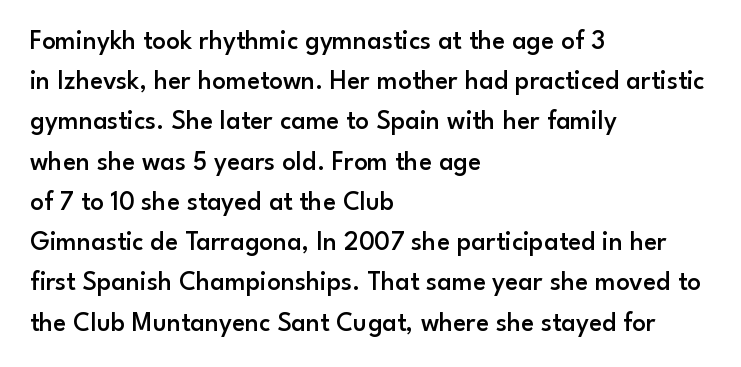
The paragraph has a hard left edge and a soft right edge. Nobody drew a line under any word here. Notice how descenders clear the ascenders below comfortably — that's standard leading. Its strokes are somewhat broadened, the hallmark of semibold type. The axis of the letterforms is exactly vertical. The letterforms sit shoulder to shoulder at normal distance.
